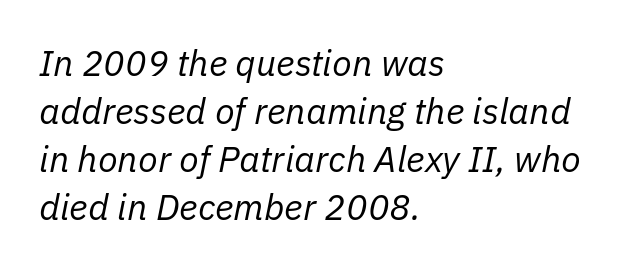
This sample has the flowing, uneven cadence of proportional lettering. In terms of leading, this rendering sits right in the middle. Notice how the passage keeps a crisp vertical edge on the left only. The horizontal fit of the characters is conventional and even. Weight: regular or lighter. Rendered with sloped, italic letterforms.
